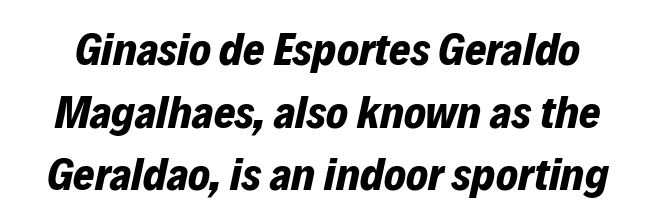
{"italic": "yes", "lean": "right", "slant_degrees": 12, "bold": "yes", "weight": "bold", "width": "normal", "stroke_contrast": "low", "x_height": "medium", "monospaced": "no", "underline": "no", "line_spacing": "normal", "line_spacing_ratio": 1.36, "letter_spacing": "normal", "letter_spacing_em": 0.0, "glyph_px": 46}
